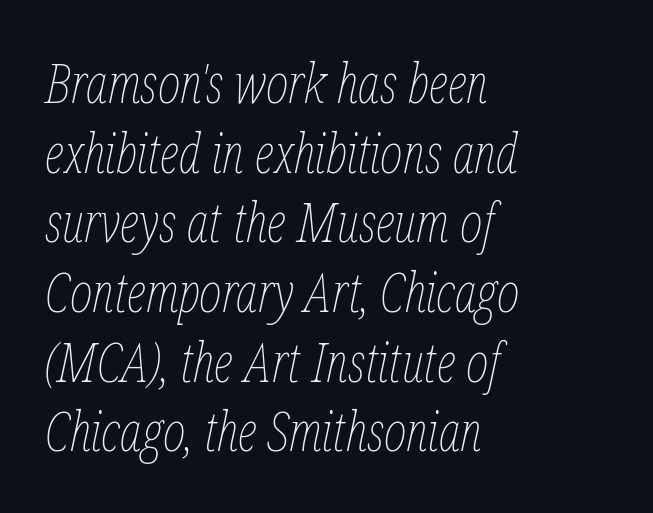
{"italic": "yes", "lean": "right", "slant_degrees": 12, "bold": "no", "weight": "thin", "width": "condensed", "stroke_contrast": "low", "x_height": "medium", "monospaced": "no", "underline": "no", "align": "left", "line_spacing": "normal", "line_spacing_ratio": 1.29, "letter_spacing": "normal", "letter_spacing_em": 0.0, "glyph_px": 54}
